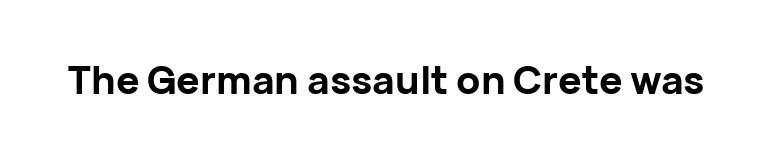
The image shows 39 px bold sans-serif type, upright; set normal letter spacing, not underlined; low stroke contrast and a medium x-height.
